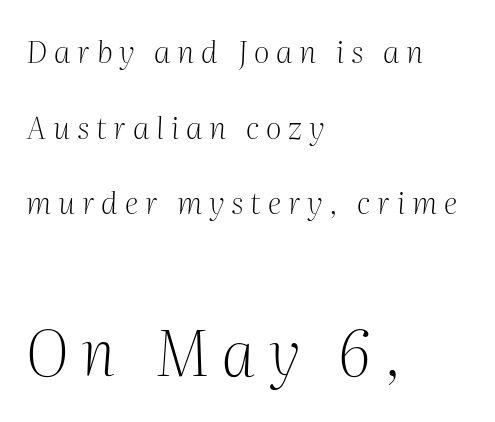
Check where the strokes stop: tiny serifs finish them off. Any mark beneath the type? The region is blank. Caption: multi-line text, flush left, ragged right. The face used here is rendered with a markedly widened letterfit.
